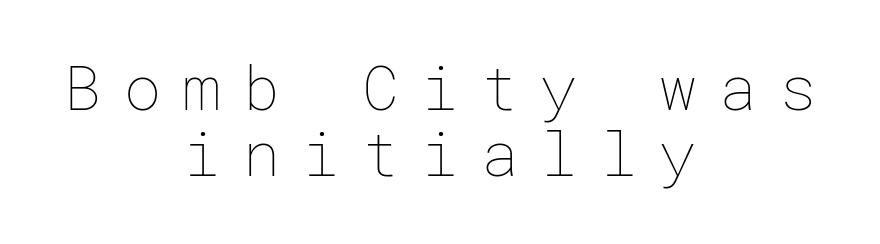
The image shows 62 px thin type, upright; set centered, tight line spacing (1.06x), unusually wide letter spacing (+0.36 em), not underlined; low stroke contrast and a medium x-height.
